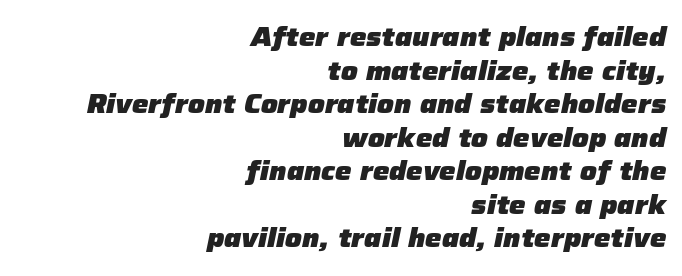
Q: Is the text bold? A: Yes.
Q: Is the text italic (slanted)? A: Yes, it leans right by about 12 degrees.
Q: Is the text underlined? A: No.
Q: How is the paragraph aligned? A: Right-aligned.
Q: Is the spacing between letters normal or unusually wide? A: Normal.
Q: Is the spacing between lines tight, normal or loose? A: Normal.
